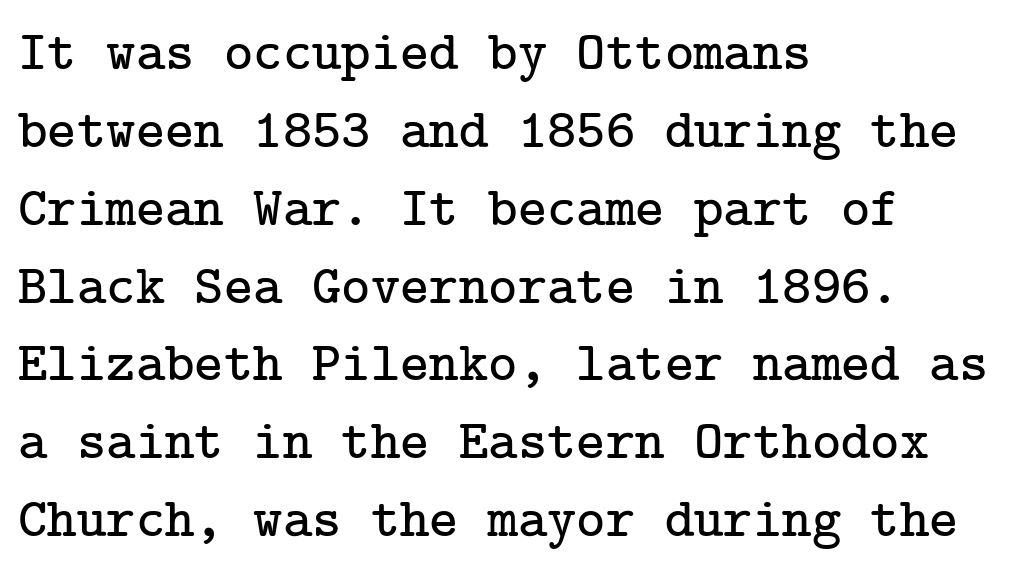
Q: Is the text italic (slanted)? A: No, it is upright.
Q: Is the typeface a serif or a sans-serif typeface? A: Serif.
Q: Is the text underlined? A: No.
Q: How is the paragraph aligned? A: Left-aligned.
Q: Is the spacing between letters normal or unusually wide? A: Normal.
Q: Is the spacing between lines tight, normal or loose? A: Normal.
Q: Width (condensed, normal, or wide)? A: Normal.
Q: Stroke contrast? A: Low.
Q: x-height? A: Medium.
